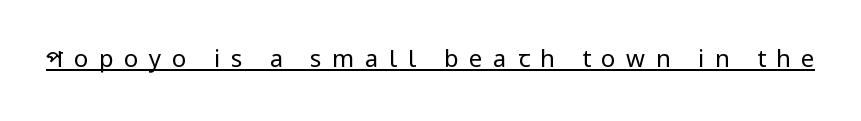
The letters look calm and open, with moderate or lighter stems. Honestly, the letter spacing is so wide it's the main thing you notice. You can see a thin bar hugging the bottom of the glyphs. Nope, not italic — everything's standing straight.
